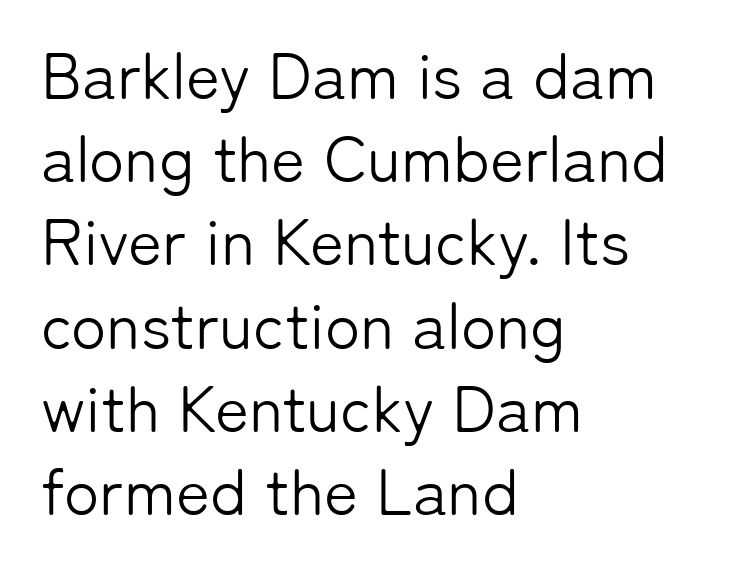
Horizontal alignment here is leftward, the default for most running prose. Is this a fixed-width face? No — the glyphs have proportional, varying widths. A quiet, ordinary-to-light weight characterises the typeface. It's the straight-up-and-down kind of type. The baseline area is clear. The horizontal fit of the characters is conventional and even.
